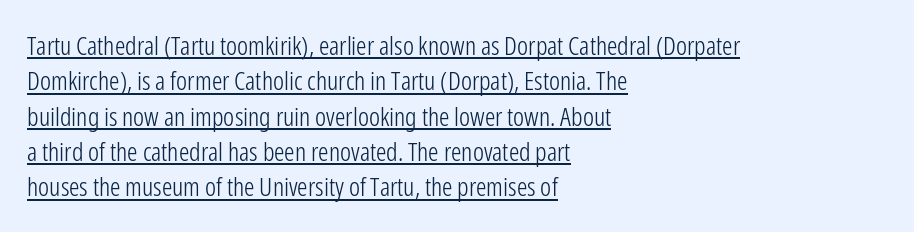
{"italic": "no", "bold": "no", "underline": "yes", "align": "left", "line_spacing": "normal", "line_spacing_ratio": 1.36, "letter_spacing": "normal", "letter_spacing_em": 0.0, "glyph_px": 26}
